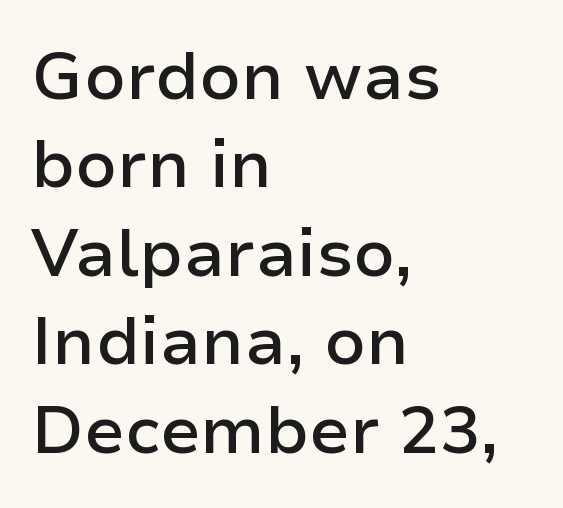
Q: Is the text bold? A: Semi-bold.
Q: Is the text italic (slanted)? A: No, it is upright.
Q: Is the typeface a serif or a sans-serif typeface? A: Sans-serif.
Q: Is the text underlined? A: No.
Q: How is the paragraph aligned? A: Left-aligned.
Q: Is the spacing between letters normal or unusually wide? A: Normal.
Q: Is the spacing between lines tight, normal or loose? A: Normal.
Q: Width (condensed, normal, or wide)? A: Normal.
Q: Stroke contrast? A: Low.
Q: x-height? A: Medium.
Q: Monospaced? A: No.
